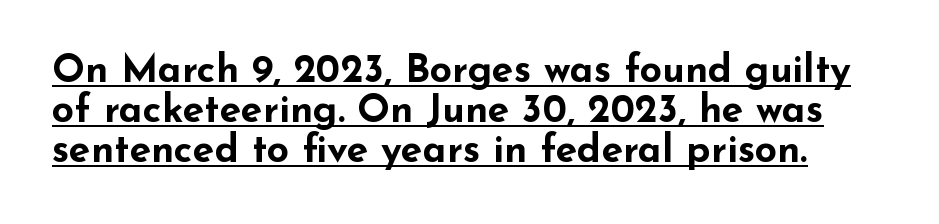
The image shows 39 px bold, wide sans-serif type, upright; set tight line spacing (1.02x), normal letter spacing, underlined; low stroke contrast and a small x-height.
